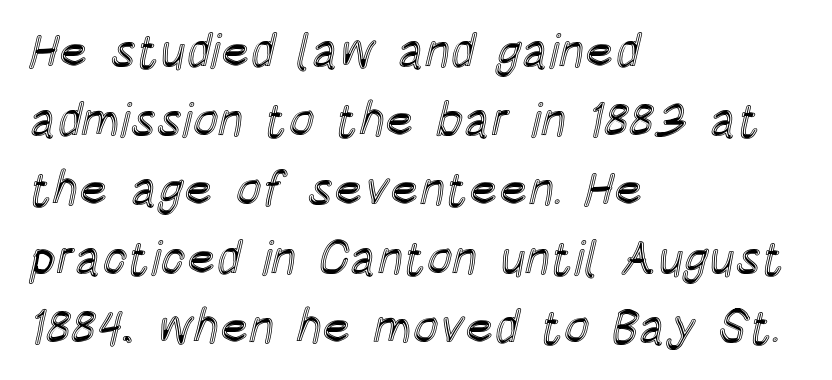
{"width": "condensed", "x_height": "large", "monospaced": "no", "underline": "no", "align": "left", "line_spacing": "normal", "line_spacing_ratio": 1.44, "letter_spacing": "normal", "letter_spacing_em": 0.0, "glyph_px": 48}
